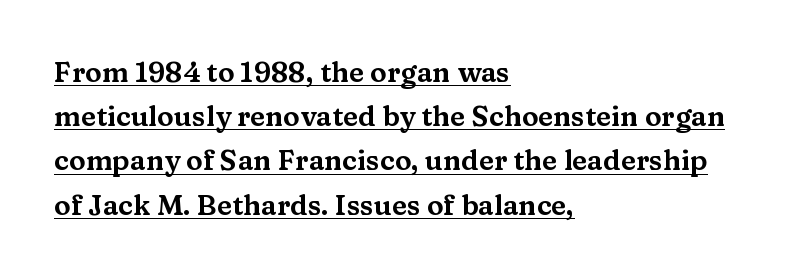
The image shows 28 px wide serif type, upright; set left-aligned, normal line spacing (1.58x), normal letter spacing, underlined; medium stroke contrast and a medium x-height.
